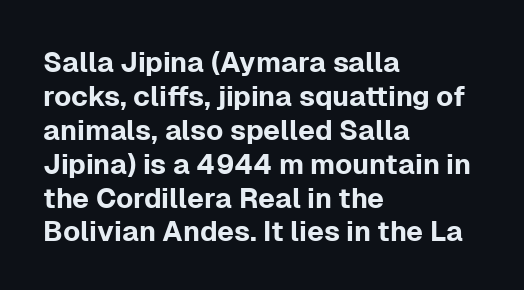
Q: Is the text italic (slanted)? A: No, it is upright.
Q: Is the typeface a serif or a sans-serif typeface? A: Sans-serif.
Q: Is the text underlined? A: No.
Q: How is the paragraph aligned? A: Left-aligned.
Q: Is the spacing between letters normal or unusually wide? A: Normal.
Q: Width (condensed, normal, or wide)? A: Normal.
Q: Stroke contrast? A: Low.
Q: x-height? A: Medium.
Q: Monospaced? A: No.
